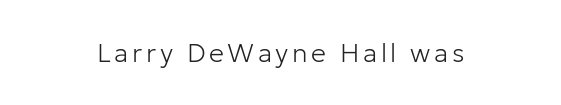
Q: Is the text bold? A: No.
Q: Is the text italic (slanted)? A: No, it is upright.
Q: Is the text underlined? A: No.
Q: How is the paragraph aligned? A: Centered.
